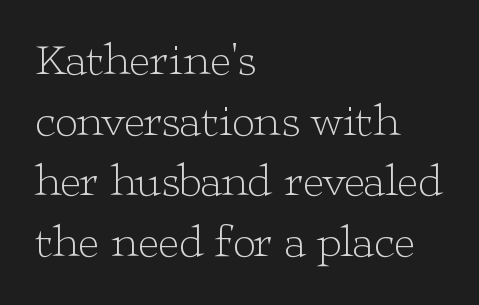
The image shows 45 px light, wide serif type, upright; set left-aligned, normal line spacing (1.35x), normal letter spacing, not underlined; low stroke contrast and a medium x-height.
